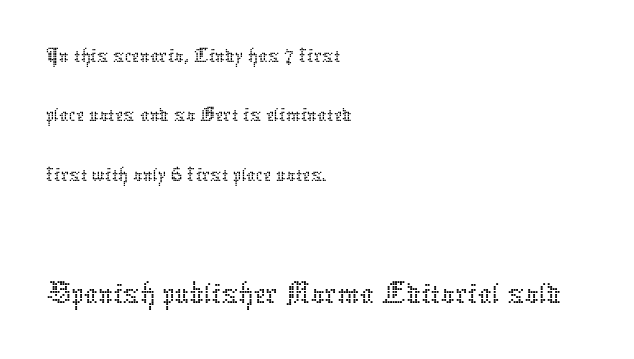
The image shows 69 px thin type, upright; set left-aligned, normal line spacing (1.29x), normal letter spacing, not underlined; the second (bottom) block is 1.5x larger; low stroke contrast and a medium x-height.
